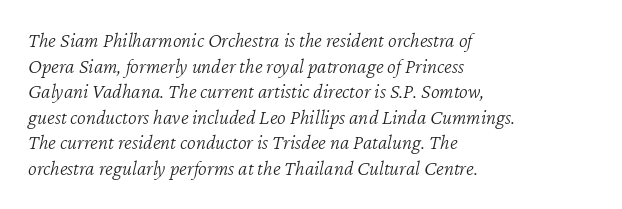
One-word summary of the alignment: left. Would a proofreader flag this as italicized? Yes. No word sits above an underline. No heavy texture on the line: the type isn't bold.
